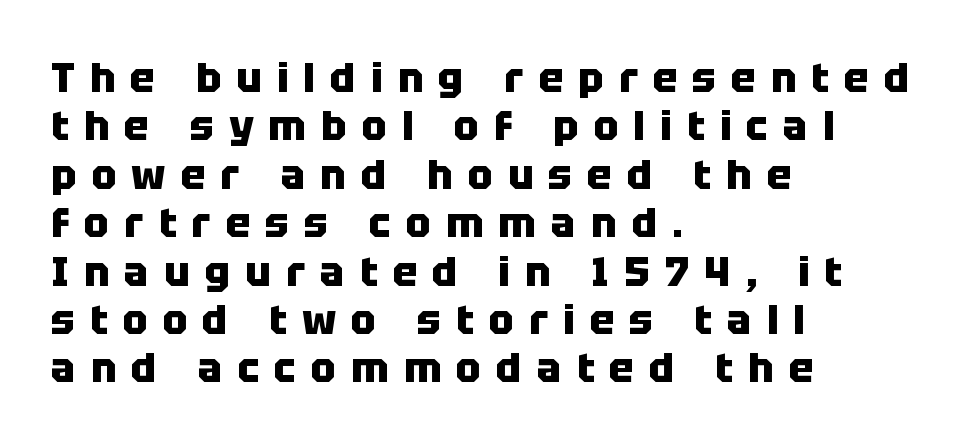
{"serif": "no", "italic": "no", "bold": "yes", "weight": "heavy", "width": "normal", "stroke_contrast": "low", "x_height": "large", "monospaced": "no", "underline": "no", "align": "left", "line_spacing_ratio": 1.18, "letter_spacing": "wide", "letter_spacing_em": 0.37, "glyph_px": 41}
